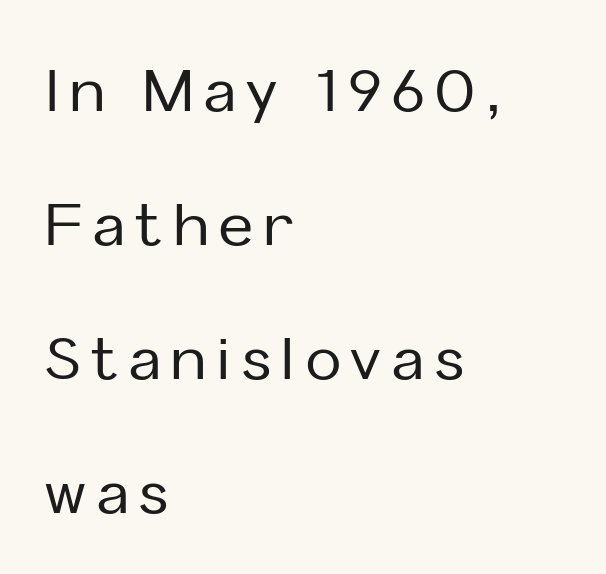
Q: Is the text italic (slanted)? A: No, it is upright.
Q: Is the typeface a serif or a sans-serif typeface? A: Sans-serif.
Q: Is the text underlined? A: No.
Q: How is the paragraph aligned? A: Left-aligned.
Q: Is the spacing between lines tight, normal or loose? A: Loose.
Q: Width (condensed, normal, or wide)? A: Normal.
Q: Stroke contrast? A: Low.
Q: x-height? A: Medium.
Q: Monospaced? A: No.
